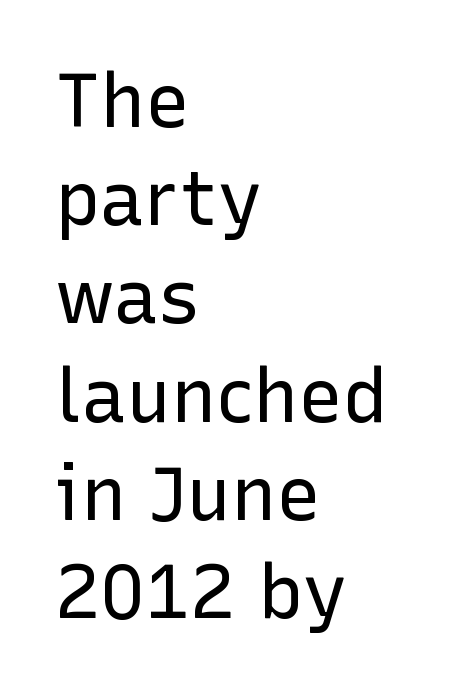
The face used here is proportionally spaced, like ordinary book or web type. Tracking here is standard; glyphs follow each other at the usual distance. Stems and bowls with no extra thickness — not bold. This block has exactly the height ordinary leading produces. The passage shown is not underscored anywhere.
